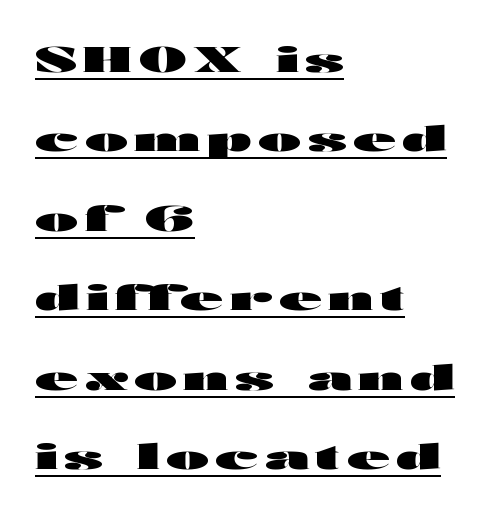
Regarding serifs, this sample does without them. Designer's note — italics off, roman on. Caption: bold face, heavy strokes. Note the varied advance widths — an 'i' is clearly narrower than an 'm'. Like a heading marked for emphasis, these lines bear an underscore. What's the leading like? Stretched, with rows far apart.
